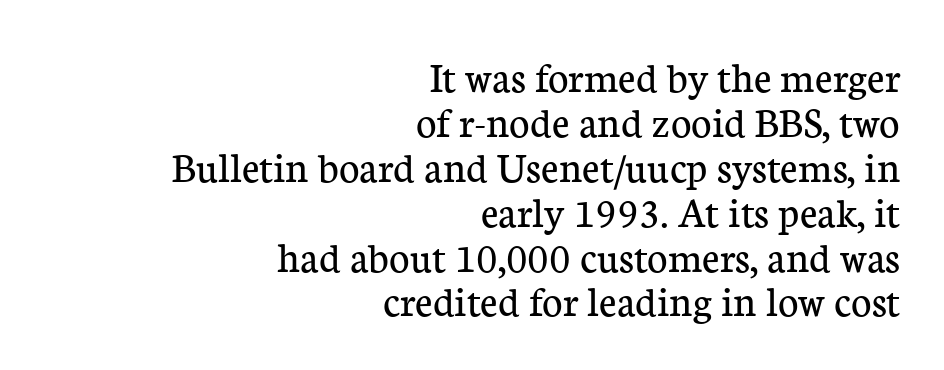
Students, observe: this is what under-led, compact text looks like. The weight tops out at a normal text grade. Nobody touched the tracking dial on this one. Unmarked baselines from the first word to the last.
